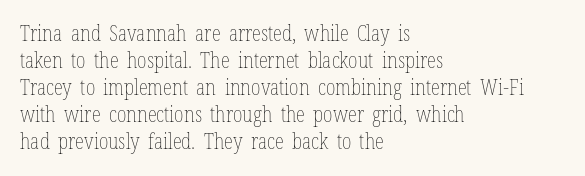
The image shows 21 px text type, upright; set left-aligned, normal line spacing (1.28x), normal letter spacing, not underlined.
